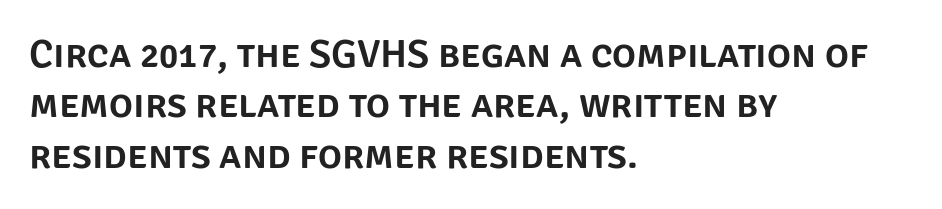
The image shows 40 px sans-serif type, upright; set left-aligned, normal line spacing (1.26x), normal letter spacing, not underlined; low stroke contrast and a large x-height.
